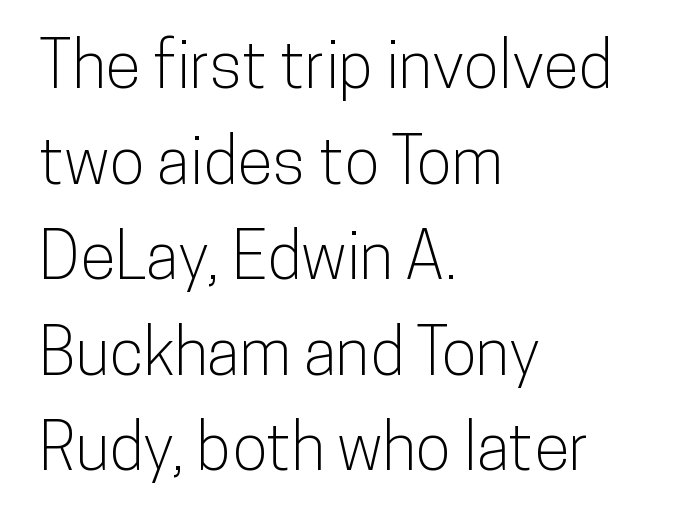
Q: Is the text italic (slanted)? A: No, it is upright.
Q: Is the typeface a serif or a sans-serif typeface? A: Sans-serif.
Q: Is the text underlined? A: No.
Q: How is the paragraph aligned? A: Left-aligned.
Q: Is the spacing between letters normal or unusually wide? A: Normal.
Q: Is the spacing between lines tight, normal or loose? A: Normal.
Q: Width (condensed, normal, or wide)? A: Condensed.
Q: Stroke contrast? A: Low.
Q: x-height? A: Medium.
Q: Monospaced? A: No.
